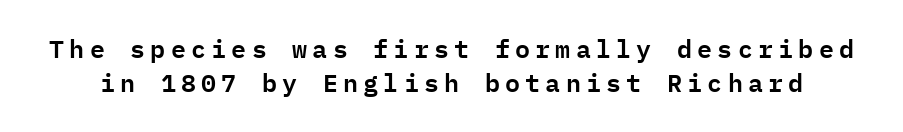
The image shows 25 px text type, upright; set normal line spacing (1.37x), unusually wide letter spacing (+0.21 em), not underlined.
